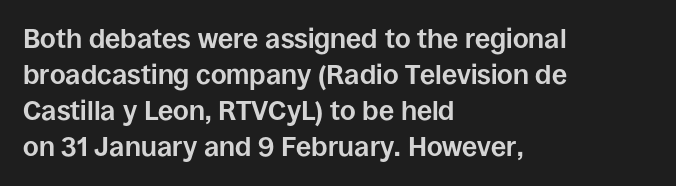
The image shows 27 px bold type, upright; set left-aligned, normal line spacing (1.33x), normal letter spacing, not underlined.
